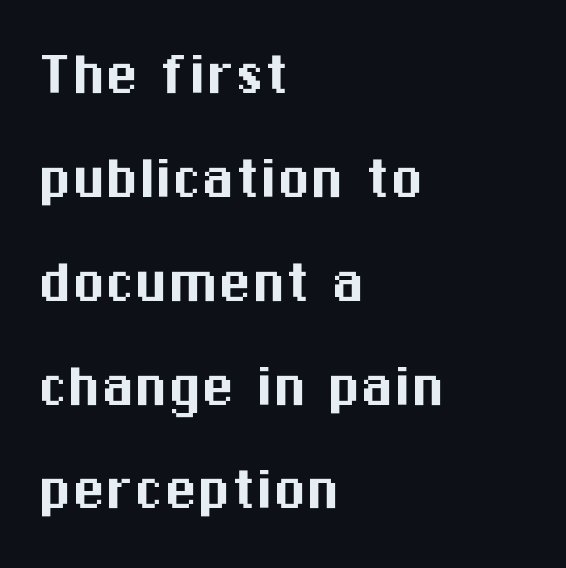
{"serif": "no", "italic": "no", "width": "normal", "stroke_contrast": "medium", "x_height": "medium", "monospaced": "no", "underline": "no", "align": "left", "line_spacing": "normal", "line_spacing_ratio": 1.55, "letter_spacing": "normal", "letter_spacing_em": 0.0, "glyph_px": 67}
